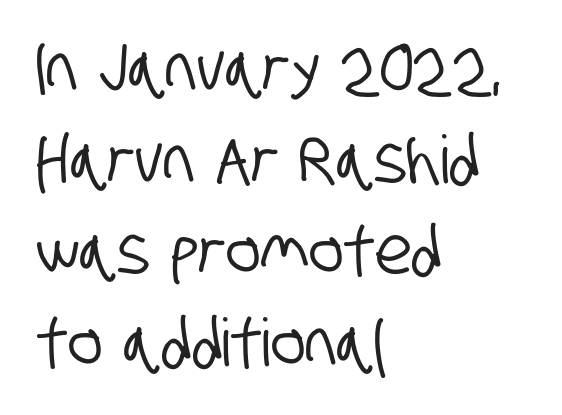
The image shows 66 px condensed sans-serif type; set left-aligned, normal line spacing (1.39x), normal letter spacing, not underlined; low stroke contrast and a large x-height.
